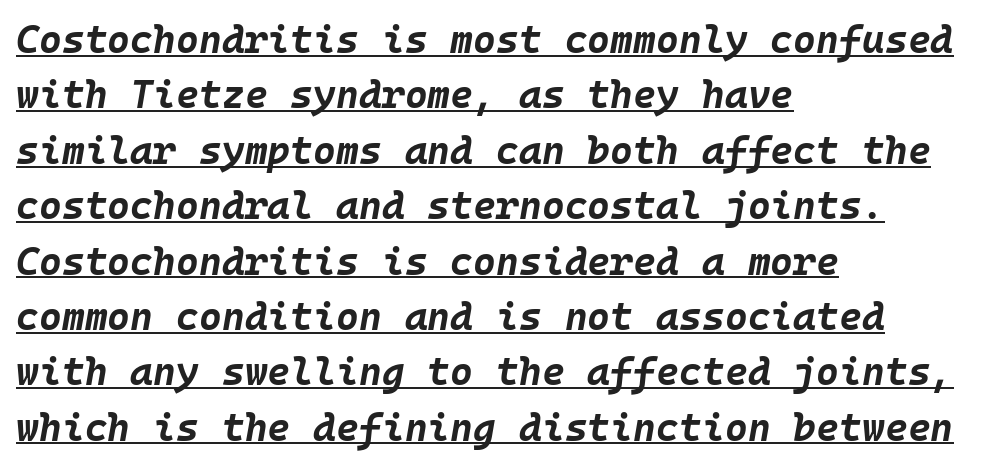
{"italic": "yes", "lean": "right", "slant_degrees": 10, "bold": "yes", "weight": "bold", "width": "normal", "stroke_contrast": "low", "x_height": "large", "monospaced": "yes", "underline": "yes", "align": "left", "line_spacing": "normal", "line_spacing_ratio": 1.42, "letter_spacing": "normal", "letter_spacing_em": 0.0, "glyph_px": 39}
